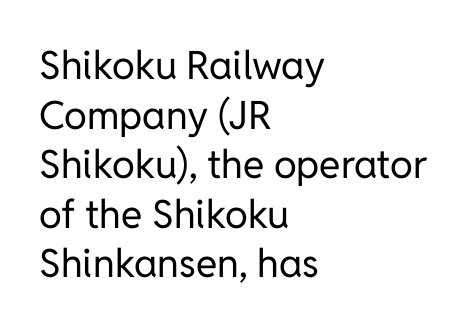
{"serif": "no", "italic": "no", "bold": "no", "weight": "regular", "width": "normal", "stroke_contrast": "low", "x_height": "medium", "monospaced": "no", "underline": "no", "align": "left", "line_spacing": "normal", "line_spacing_ratio": 1.27, "letter_spacing": "normal", "letter_spacing_em": 0.0, "glyph_px": 39}
